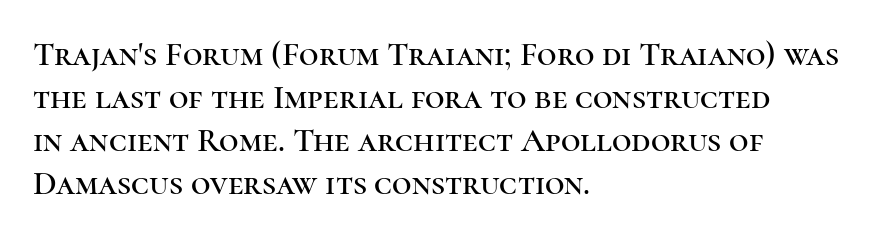
Q: Is the text italic (slanted)? A: No, it is upright.
Q: Is the typeface a serif or a sans-serif typeface? A: Serif.
Q: Is the text underlined? A: No.
Q: How is the paragraph aligned? A: Left-aligned.
Q: Is the spacing between letters normal or unusually wide? A: Normal.
Q: Is the spacing between lines tight, normal or loose? A: Normal.
Q: Width (condensed, normal, or wide)? A: Normal.
Q: Stroke contrast? A: High.
Q: x-height? A: Medium.
Q: Monospaced? A: No.
